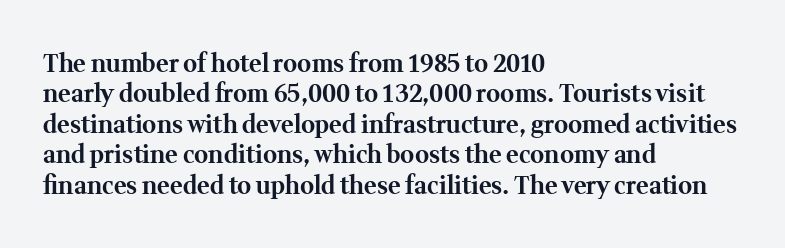
Q: Is the text bold? A: Yes.
Q: Is the text italic (slanted)? A: No, it is upright.
Q: Is the text underlined? A: No.
Q: How is the paragraph aligned? A: Left-aligned.
Q: Is the spacing between letters normal or unusually wide? A: Normal.
Q: Is the spacing between lines tight, normal or loose? A: Normal.
